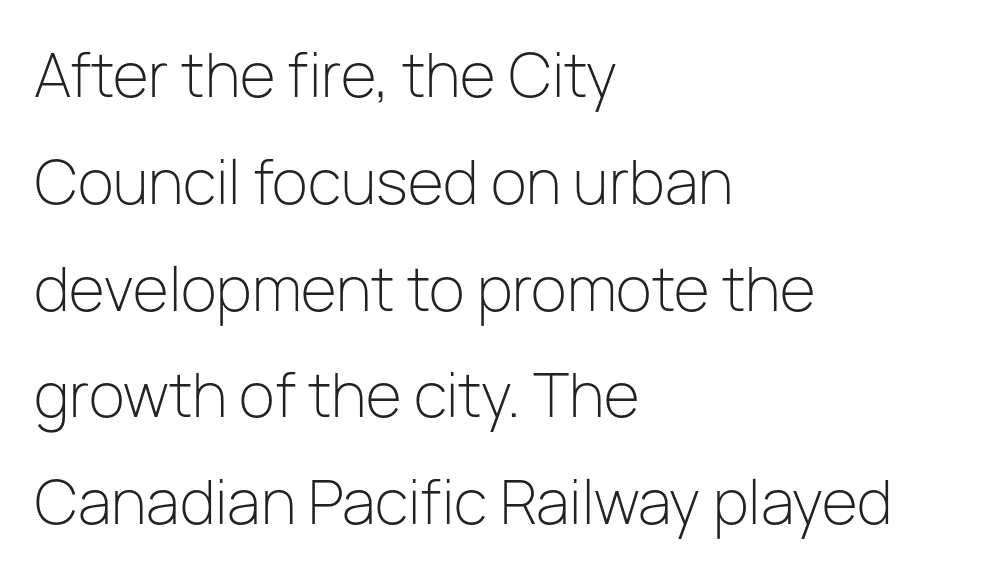
Q: Is the text bold? A: No.
Q: Is the text italic (slanted)? A: No, it is upright.
Q: Is the typeface a serif or a sans-serif typeface? A: Sans-serif.
Q: Is the text underlined? A: No.
Q: How is the paragraph aligned? A: Left-aligned.
Q: Is the spacing between letters normal or unusually wide? A: Normal.
Q: Width (condensed, normal, or wide)? A: Normal.
Q: Stroke contrast? A: Low.
Q: x-height? A: Medium.
Q: Monospaced? A: No.
